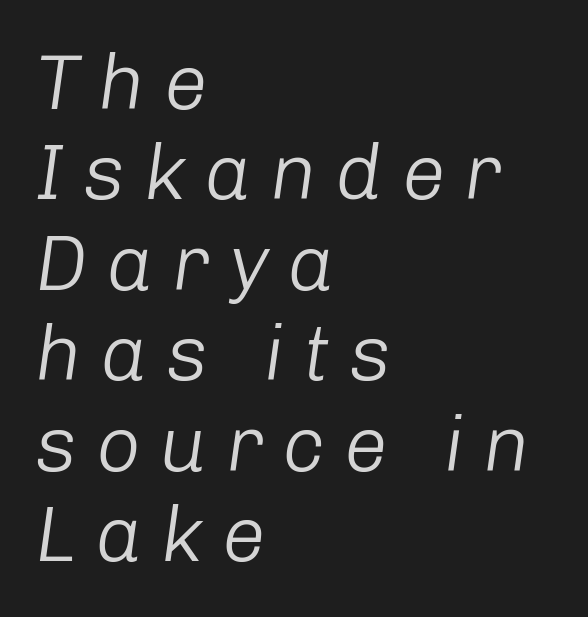
The image shows 78 px light type, italic (leaning right); set left-aligned, line spacing 1.16x, unusually wide letter spacing (+0.24 em), not underlined; low stroke contrast and a medium x-height.
